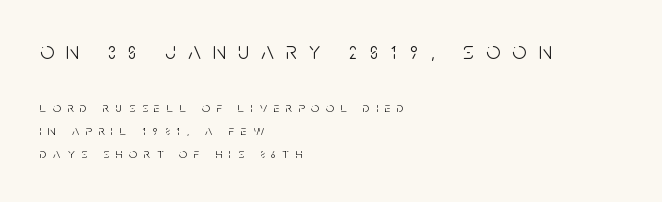
Q: Is the text bold? A: No.
Q: Is the text italic (slanted)? A: No, it is upright.
Q: Is the text underlined? A: No.
Q: How is the paragraph aligned? A: Left-aligned.
Q: Is the spacing between letters normal or unusually wide? A: Unusually wide.
Q: Is the spacing between lines tight, normal or loose? A: Normal.
Q: Which block of text is set in a larger size, the first (top) or the second (bottom)? A: The first (top) one.
